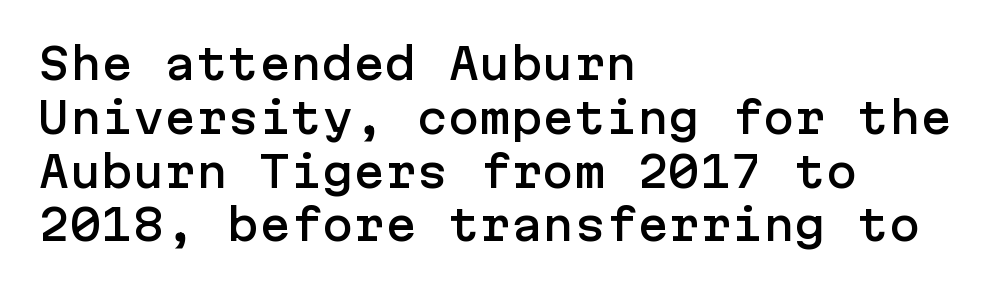
{"serif": "no", "italic": "no", "width": "normal", "stroke_contrast": "low", "x_height": "medium", "underline": "no", "align": "left", "line_spacing": "normal", "line_spacing_ratio": 1.28, "letter_spacing": "normal", "letter_spacing_em": 0.0, "glyph_px": 42}
